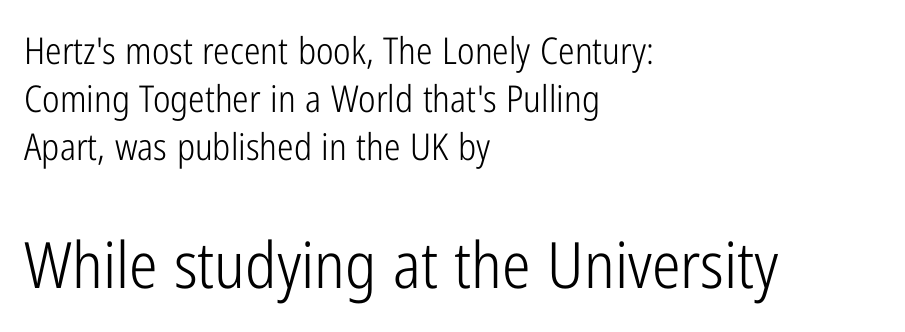
The image shows 64 px light, condensed sans-serif type, upright; set left-aligned, normal line spacing (1.3x), normal letter spacing, not underlined; the second (bottom) block is 1.73x larger; low stroke contrast and a medium x-height.
